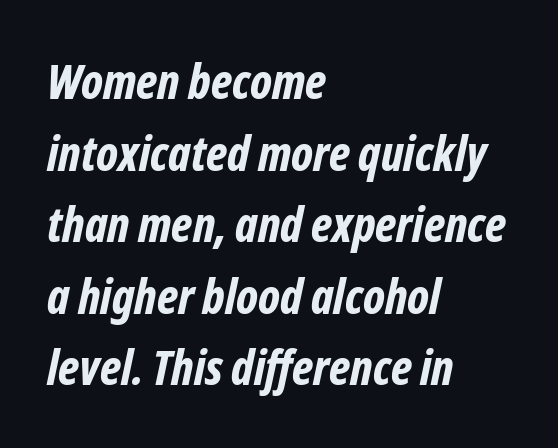
The image shows 48 px bold, condensed type, italic (leaning right); set left-aligned, normal line spacing (1.49x), normal letter spacing, not underlined; low stroke contrast and a medium x-height.
